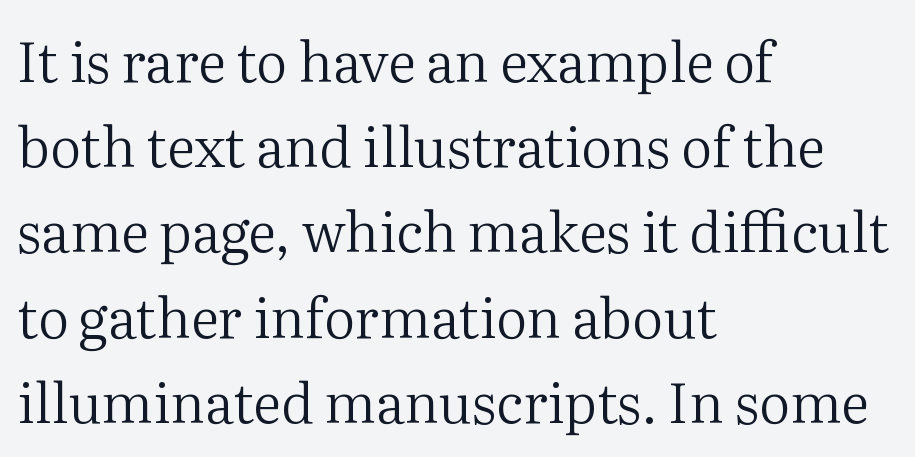
{"serif": "yes", "italic": "no", "bold": "no", "weight": "regular", "width": "normal", "stroke_contrast": "medium", "x_height": "medium", "monospaced": "no", "underline": "no", "align": "left", "line_spacing": "normal", "line_spacing_ratio": 1.55, "letter_spacing": "normal", "letter_spacing_em": 0.0, "glyph_px": 55}
